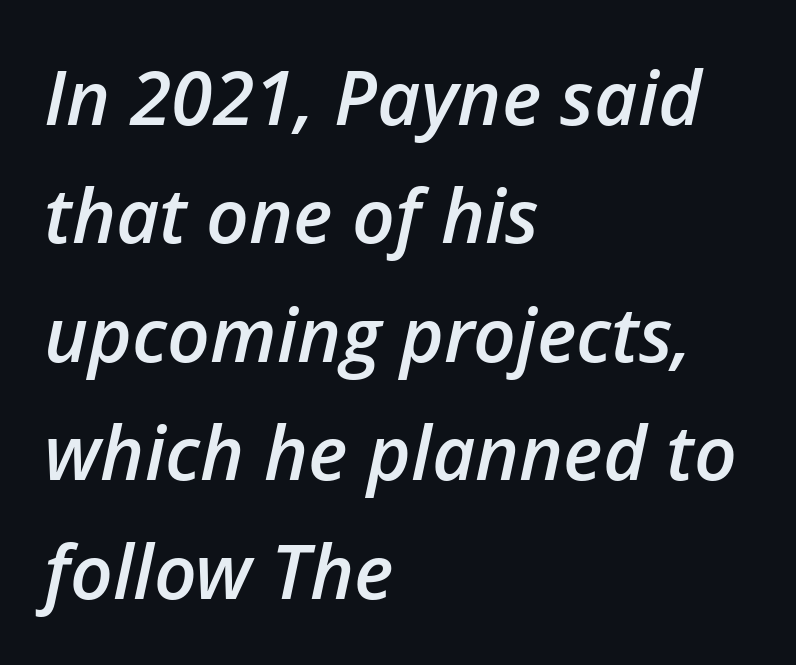
The image shows 75 px semibold type, italic (leaning right); set left-aligned, normal line spacing (1.58x), normal letter spacing, not underlined; low stroke contrast and a medium x-height.
